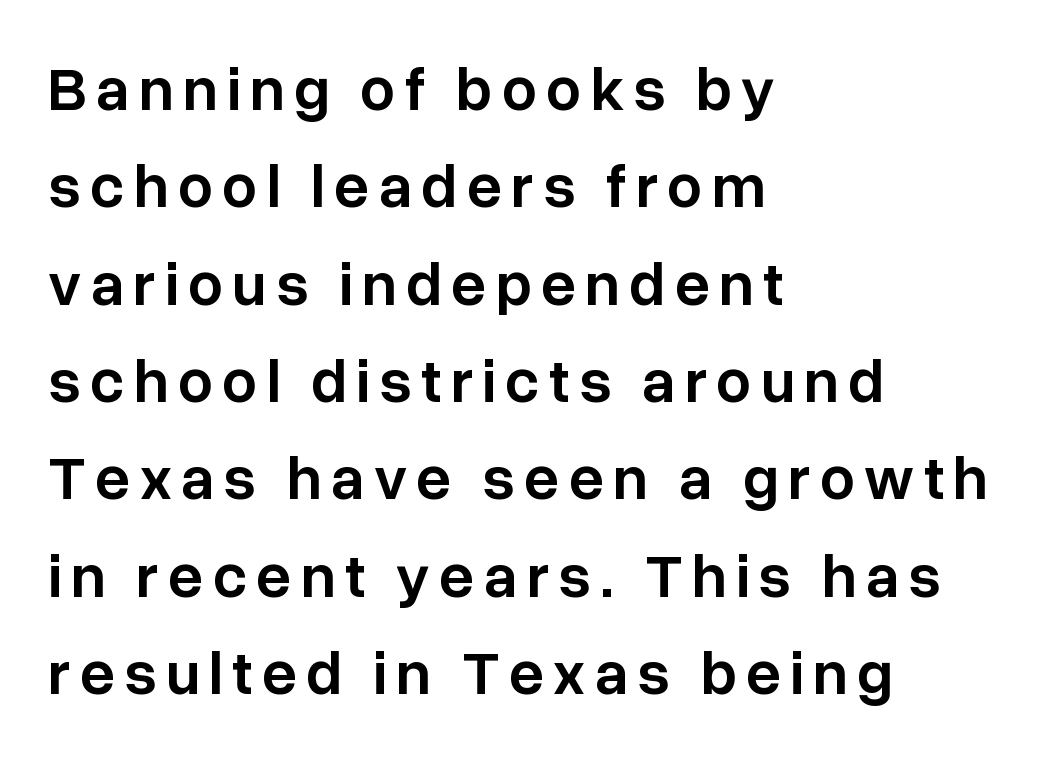
The image shows 62 px semibold sans-serif type, upright; set left-aligned, normal line spacing (1.57x), not underlined; low stroke contrast and a medium x-height.
